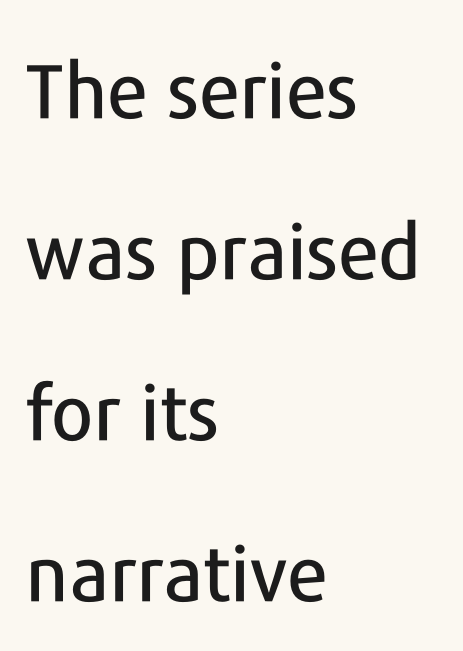
This is the regular roman posture of the typeface. Stroke terminals: plain, sans-serif. Successive baselines arrive slowly, with a big drop between each. Here the designer chose a conventional face with non-uniform glyph widths. What stands out about the letter spacing? Nothing — it is the standard amount.
